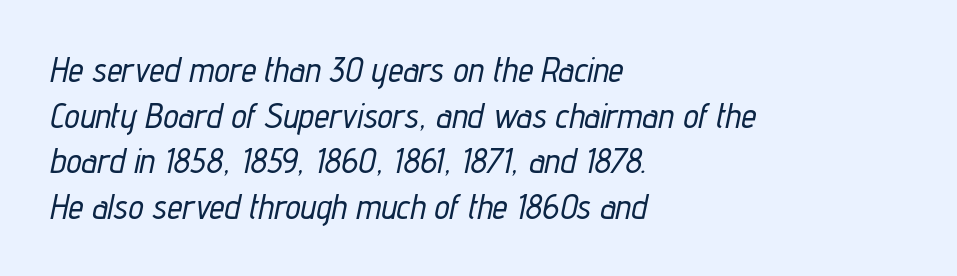
The image shows 34 px condensed type, italic (leaning right); set left-aligned, normal line spacing (1.34x), normal letter spacing, not underlined; low stroke contrast and a medium x-height.
